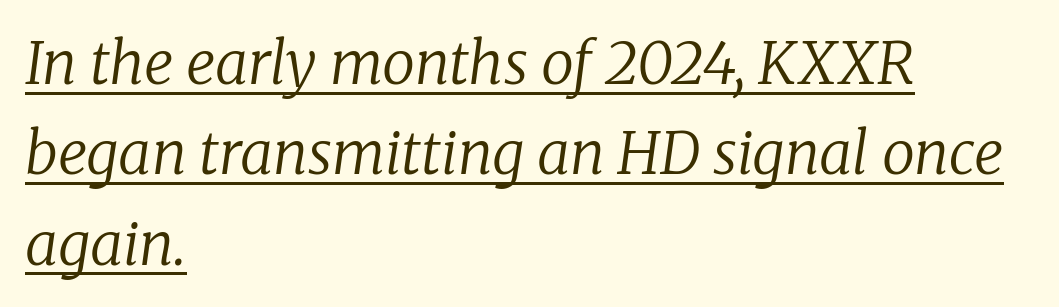
{"serif": "yes", "italic": "yes", "lean": "right", "slant_degrees": 8, "bold": "no", "weight": "regular", "width": "normal", "stroke_contrast": "low", "x_height": "medium", "monospaced": "no", "underline": "yes", "align": "left", "line_spacing": "normal", "line_spacing_ratio": 1.53, "letter_spacing": "normal", "letter_spacing_em": 0.0, "glyph_px": 59}
